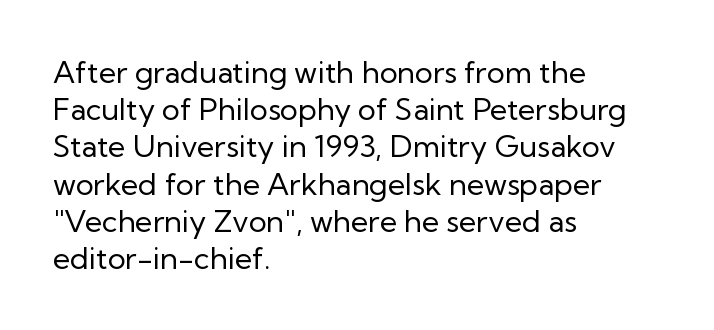
{"serif": "no", "italic": "no", "bold": "no", "weight": "regular", "width": "normal", "stroke_contrast": "low", "x_height": "medium", "monospaced": "no", "underline": "no", "align": "left", "line_spacing_ratio": 1.24, "letter_spacing": "normal", "letter_spacing_em": 0.0, "glyph_px": 30}
